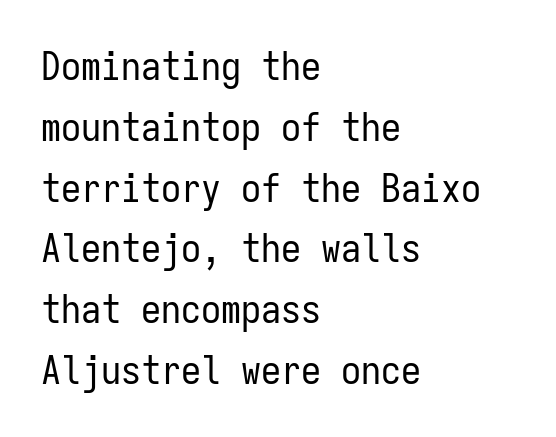
{"serif": "no", "italic": "no", "bold": "no", "weight": "regular", "width": "condensed", "stroke_contrast": "low", "x_height": "medium", "monospaced": "yes", "underline": "no", "align": "left", "line_spacing": "normal", "line_spacing_ratio": 1.52, "letter_spacing": "normal", "letter_spacing_em": 0.0, "glyph_px": 40}
